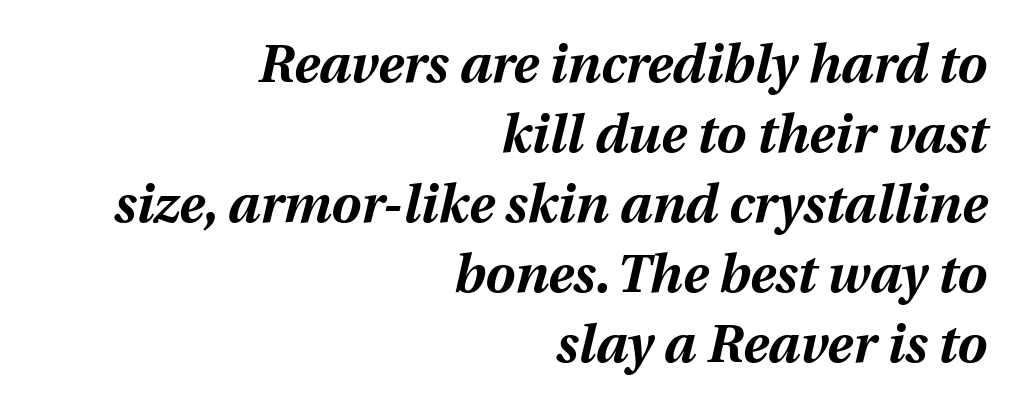
Note the varied advance widths — an 'i' is clearly narrower than an 'm'. The glyphs look as if they've been sheared to an angle. Typographic density is high because the face is bold. Students, observe: this is what conventionally led text looks like. The rag falls on the left side of this text block. Letter spacing: default.
